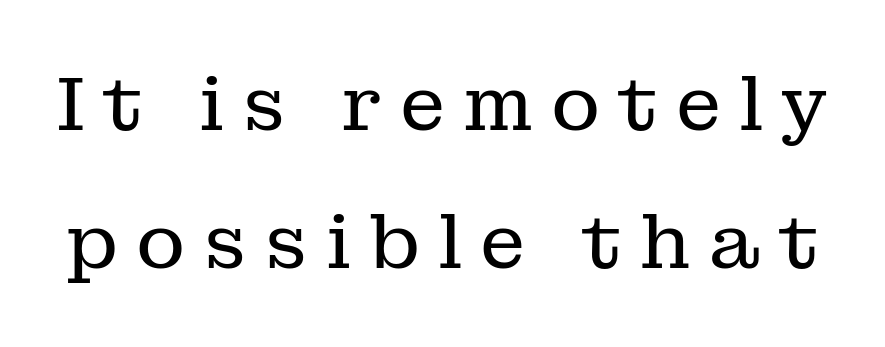
{"serif": "yes", "italic": "no", "bold": "no", "weight": "regular", "width": "normal", "stroke_contrast": "low", "x_height": "medium", "monospaced": "no", "underline": "no", "line_spacing_ratio": 1.82, "letter_spacing": "wide", "letter_spacing_em": 0.23, "glyph_px": 76}
